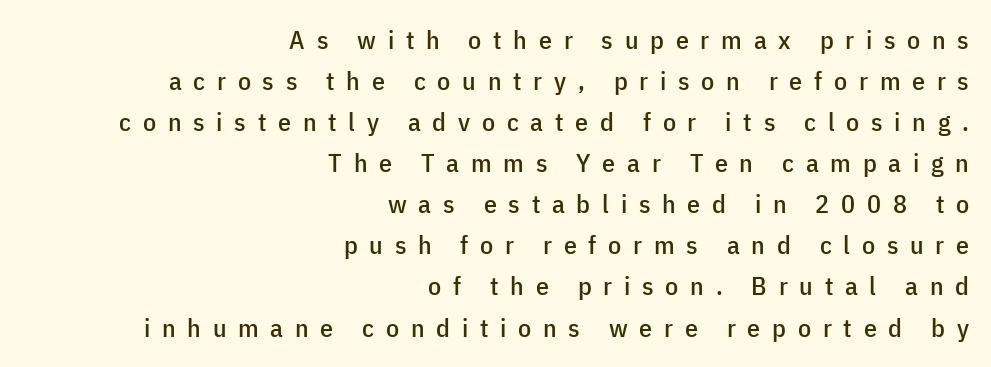
Horizontal alignment here is rightward, an uncommon choice for prose. Descender tails drop into unmarked territory. The space between consecutive lines is moderate. Tracking value appears strongly positive — letters spread wide. Is there any slant? The stems are plumb.
